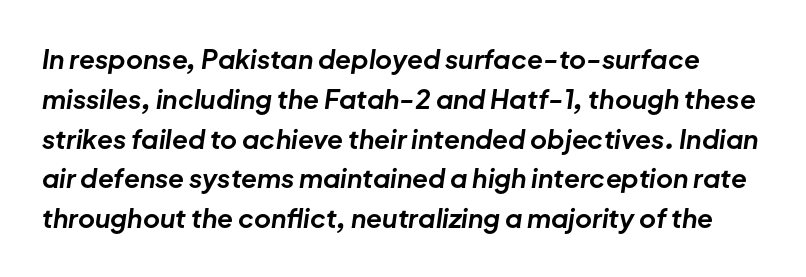
{"italic": "yes", "lean": "right", "slant_degrees": 8, "bold": "yes", "underline": "no", "line_spacing": "normal", "line_spacing_ratio": 1.53, "letter_spacing": "normal", "letter_spacing_em": 0.0, "glyph_px": 26}
